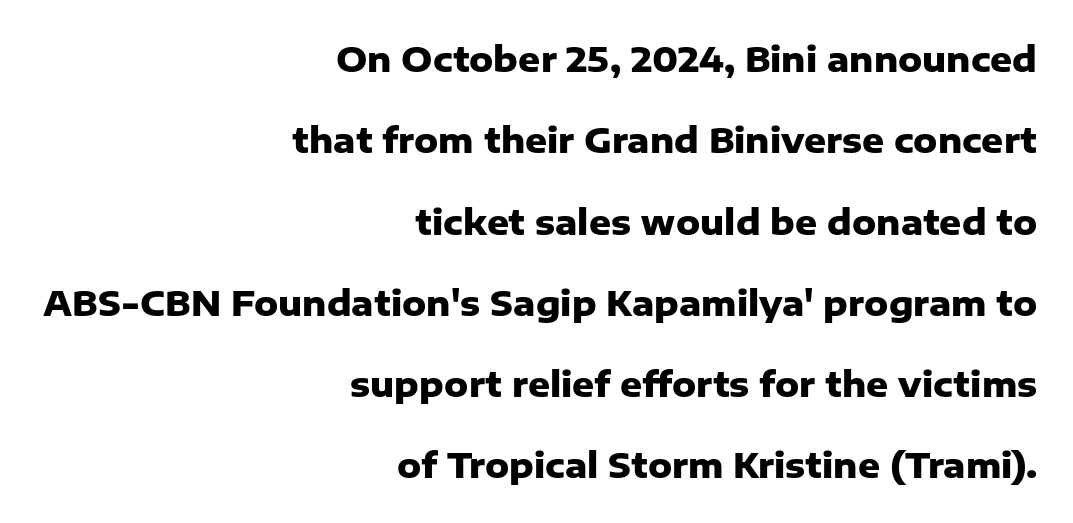
The image shows 34 px heavy sans-serif type, upright; set right-aligned, loose line spacing (2.39x), normal letter spacing, not underlined; low stroke contrast and a medium x-height.
